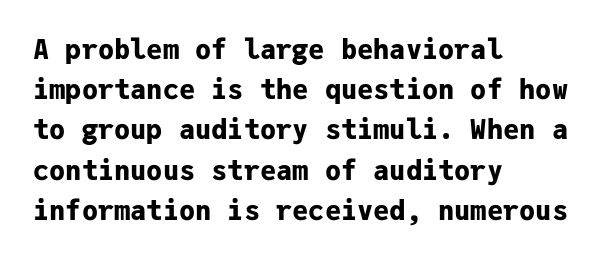
{"italic": "no", "bold": "yes", "underline": "no", "align": "left", "line_spacing": "normal", "line_spacing_ratio": 1.49, "letter_spacing": "normal", "letter_spacing_em": 0.0, "glyph_px": 27}
